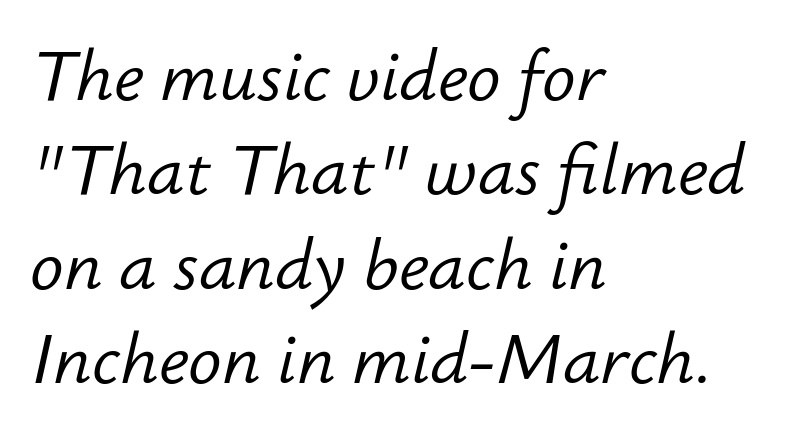
The image shows 70 px light type, italic (leaning right); set left-aligned, normal line spacing (1.35x), normal letter spacing, not underlined; low stroke contrast and a small x-height.
